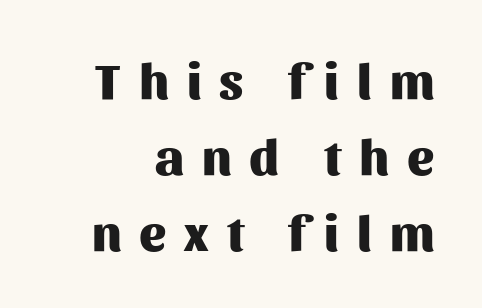
{"serif": "no", "italic": "no", "bold": "yes", "weight": "heavy", "width": "normal", "stroke_contrast": "medium", "x_height": "medium", "monospaced": "no", "underline": "no", "line_spacing": "normal", "line_spacing_ratio": 1.52, "letter_spacing": "wide", "letter_spacing_em": 0.36, "glyph_px": 50}
